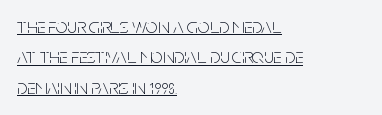
The face looks like a standard text weight, possibly lighter. Layout note: lines flush left. Short note: letters normally spaced. This block has exactly the height ordinary leading produces.
